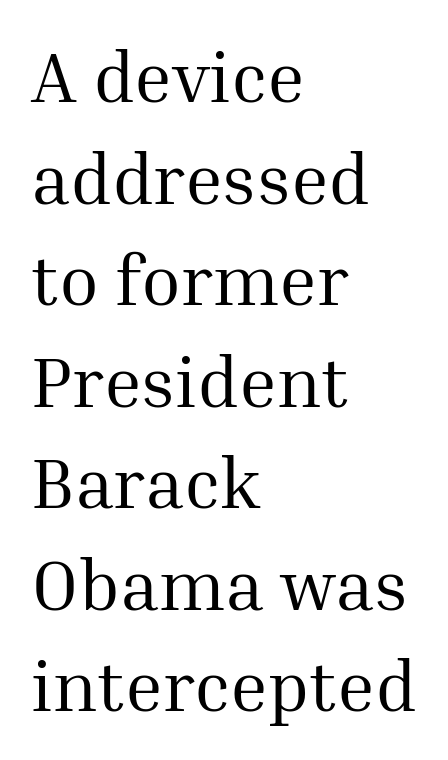
Q: Is the text bold? A: No.
Q: Is the text italic (slanted)? A: No, it is upright.
Q: Is the typeface a serif or a sans-serif typeface? A: Serif.
Q: Is the text underlined? A: No.
Q: How is the paragraph aligned? A: Left-aligned.
Q: Is the spacing between letters normal or unusually wide? A: Normal.
Q: Is the spacing between lines tight, normal or loose? A: Normal.
Q: Width (condensed, normal, or wide)? A: Normal.
Q: Stroke contrast? A: Medium.
Q: x-height? A: Medium.
Q: Monospaced? A: No.
